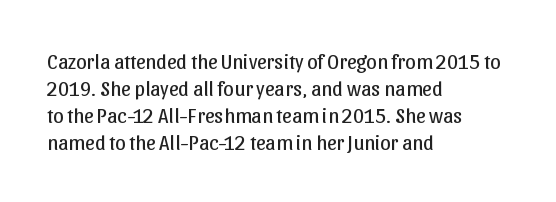
{"italic": "no", "bold": "no", "underline": "no", "align": "left", "line_spacing": "normal", "line_spacing_ratio": 1.29, "letter_spacing": "normal", "letter_spacing_em": 0.0, "glyph_px": 21}
